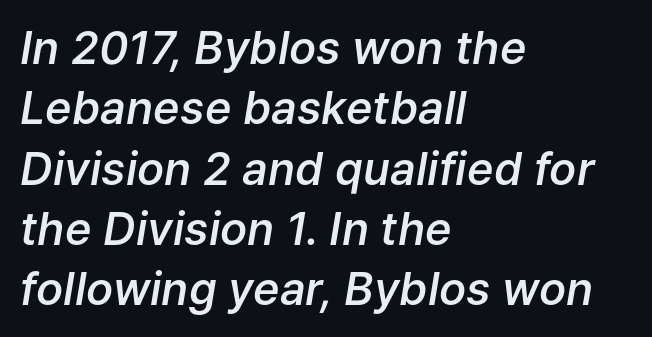
{"italic": "yes", "lean": "right", "slant_degrees": 9, "bold": "semi", "weight": "semibold", "width": "normal", "stroke_contrast": "low", "x_height": "medium", "monospaced": "no", "underline": "no", "align": "left", "line_spacing": "normal", "line_spacing_ratio": 1.34, "letter_spacing": "normal", "letter_spacing_em": 0.0, "glyph_px": 45}
